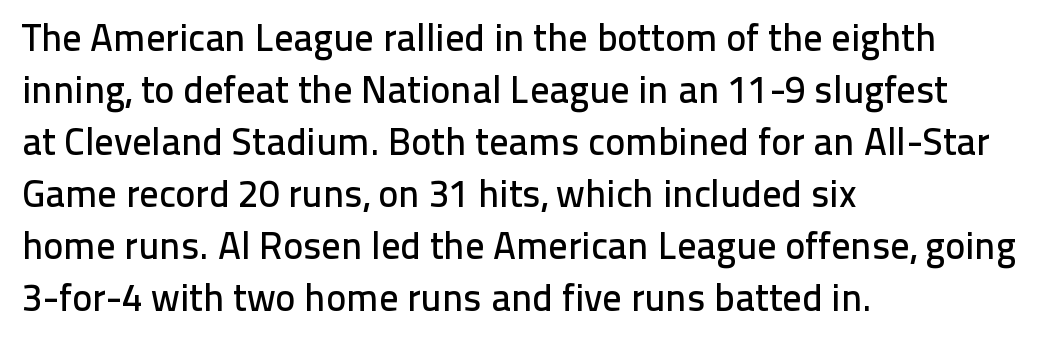
The image shows 38 px sans-serif type, upright; set left-aligned, normal line spacing (1.37x), normal letter spacing, not underlined; low stroke contrast and a medium x-height.
